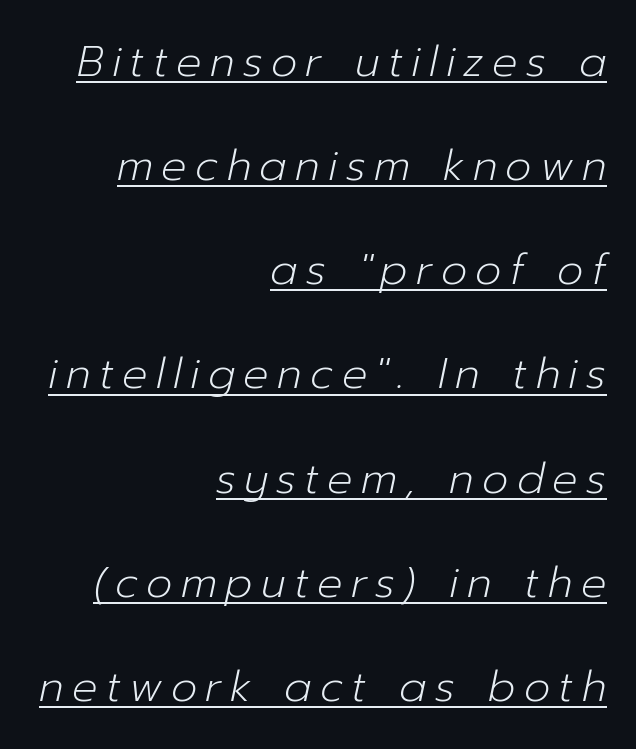
{"italic": "yes", "lean": "right", "slant_degrees": 12, "bold": "no", "weight": "light", "width": "normal", "stroke_contrast": "low", "x_height": "medium", "monospaced": "no", "underline": "yes", "align": "right", "line_spacing": "loose", "line_spacing_ratio": 2.48, "letter_spacing": "wide", "letter_spacing_em": 0.2, "glyph_px": 42}
